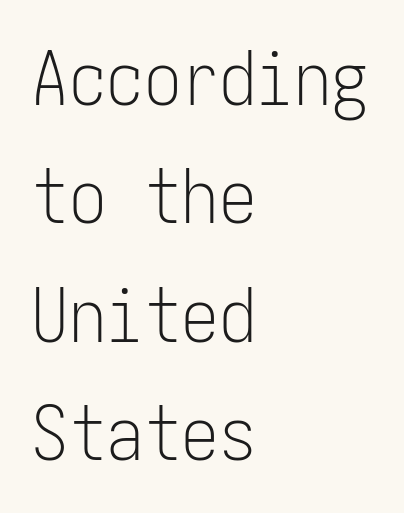
Q: Is the text bold? A: No.
Q: Is the text italic (slanted)? A: No, it is upright.
Q: Is the typeface a serif or a sans-serif typeface? A: Sans-serif.
Q: Is the text underlined? A: No.
Q: How is the paragraph aligned? A: Left-aligned.
Q: Is the spacing between letters normal or unusually wide? A: Normal.
Q: Is the spacing between lines tight, normal or loose? A: Normal.
Q: Width (condensed, normal, or wide)? A: Condensed.
Q: Stroke contrast? A: Low.
Q: x-height? A: Medium.
